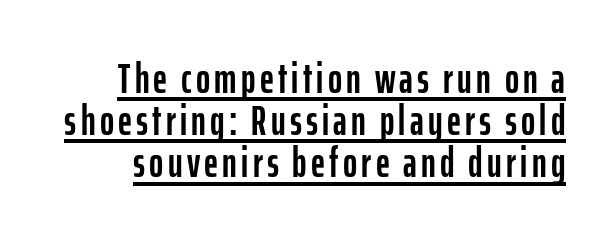
{"serif": "no", "italic": "no", "width": "condensed", "stroke_contrast": "low", "x_height": "medium", "monospaced": "no", "underline": "yes", "line_spacing": "tight", "line_spacing_ratio": 0.98, "glyph_px": 43}
